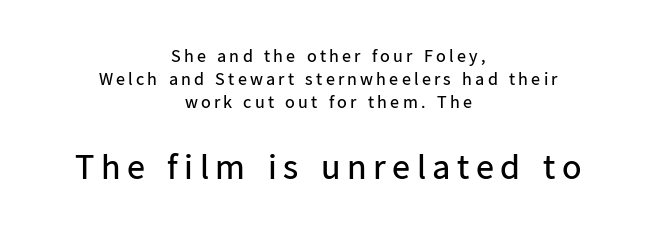
Q: Is the text bold? A: No.
Q: Is the text italic (slanted)? A: No, it is upright.
Q: Is the typeface a serif or a sans-serif typeface? A: Sans-serif.
Q: Is the text underlined? A: No.
Q: How is the paragraph aligned? A: Centered.
Q: Is the spacing between lines tight, normal or loose? A: Normal.
Q: Which block of text is set in a larger size, the first (top) or the second (bottom)? A: The second (bottom) one.
Q: Width (condensed, normal, or wide)? A: Normal.
Q: Stroke contrast? A: Low.
Q: x-height? A: Medium.
Q: Monospaced? A: No.
